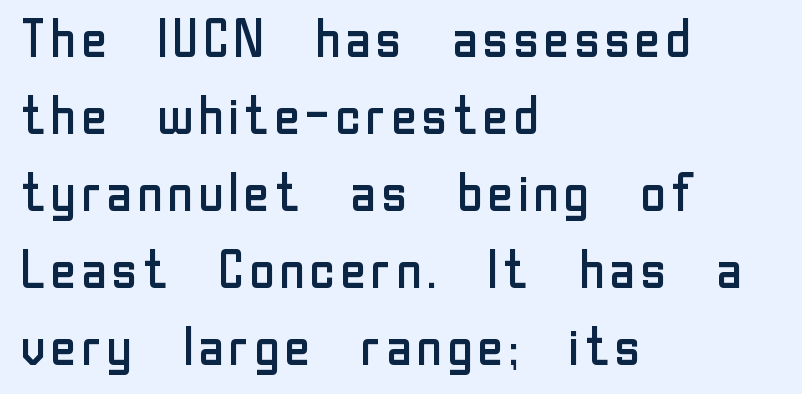
{"serif": "no", "italic": "no", "bold": "no", "weight": "regular", "width": "normal", "stroke_contrast": "low", "x_height": "medium", "monospaced": "no", "underline": "no", "align": "left", "line_spacing": "normal", "line_spacing_ratio": 1.48, "letter_spacing": "normal", "letter_spacing_em": 0.0, "glyph_px": 52}
